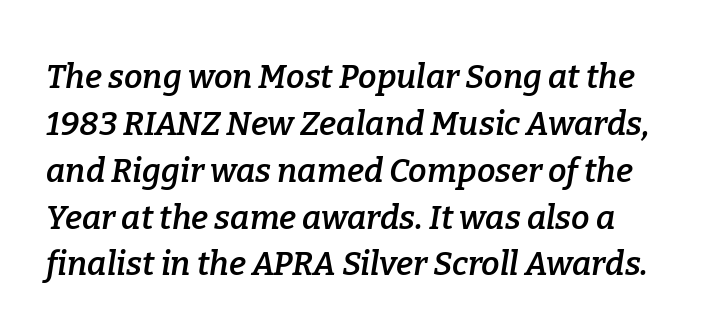
{"serif": "yes", "italic": "yes", "lean": "right", "slant_degrees": 9, "bold": "semi", "weight": "semibold", "width": "normal", "stroke_contrast": "low", "x_height": "medium", "monospaced": "no", "underline": "no", "line_spacing": "normal", "line_spacing_ratio": 1.42, "letter_spacing": "normal", "letter_spacing_em": 0.0, "glyph_px": 33}
